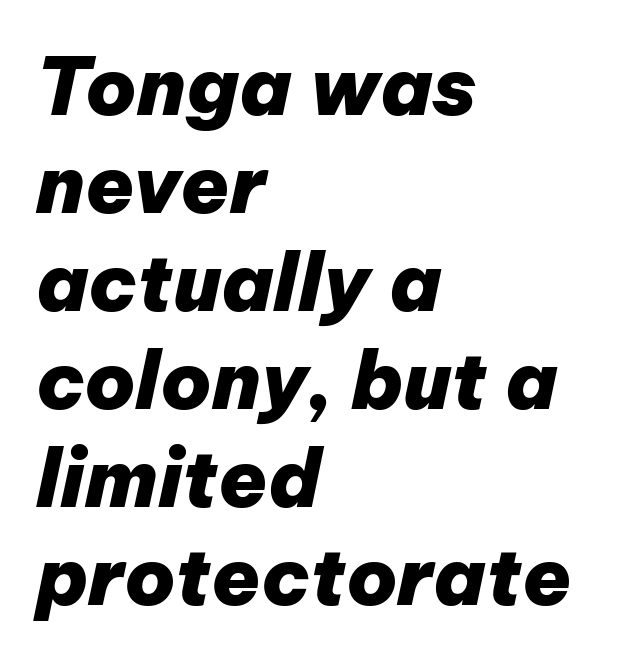
Q: Is the text bold? A: Yes.
Q: Is the text italic (slanted)? A: Yes, it leans right by about 12 degrees.
Q: Is the text underlined? A: No.
Q: How is the paragraph aligned? A: Left-aligned.
Q: Is the spacing between letters normal or unusually wide? A: Normal.
Q: Width (condensed, normal, or wide)? A: Normal.
Q: Stroke contrast? A: Low.
Q: x-height? A: Medium.
Q: Monospaced? A: No.
